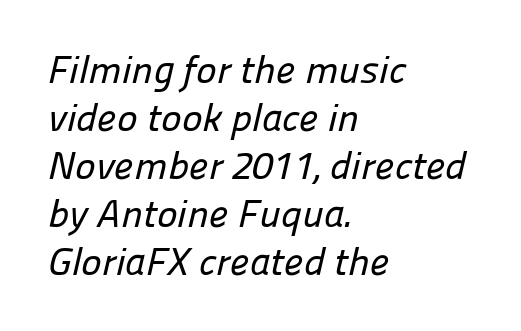
{"serif": "no", "width": "normal", "stroke_contrast": "low", "x_height": "medium", "monospaced": "no", "underline": "no", "align": "left", "line_spacing_ratio": 1.23, "letter_spacing": "normal", "letter_spacing_em": 0.0, "glyph_px": 39}
